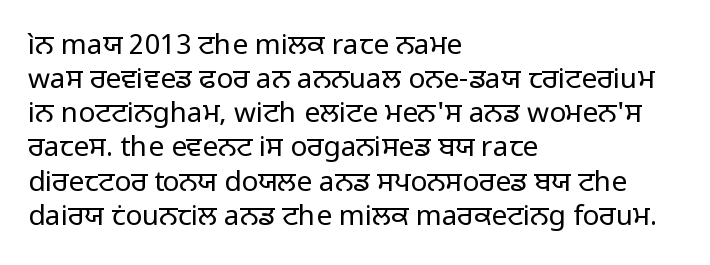
Tracking here is standard; glyphs follow each other at the usual distance. This rendering employs a face without finishing strokes, i.e., a sans-serif. Is the block centered? No — it sits flush against the left margin. Underlining? Definitely not there.
